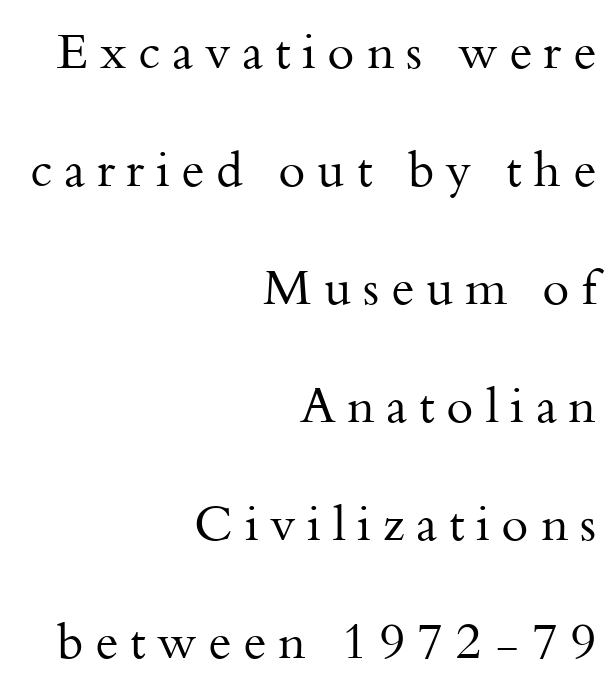
{"serif": "yes", "italic": "no", "bold": "no", "weight": "regular", "width": "normal", "stroke_contrast": "medium", "x_height": "small", "monospaced": "no", "underline": "no", "align": "right", "line_spacing": "loose", "line_spacing_ratio": 2.41, "letter_spacing": "wide", "letter_spacing_em": 0.24, "glyph_px": 49}
